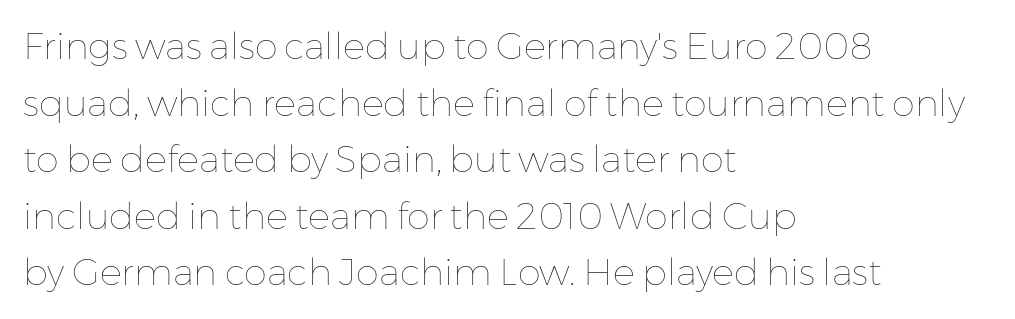
The image shows 37 px thin type, upright; set left-aligned, normal line spacing (1.53x), normal letter spacing, not underlined; low stroke contrast and a medium x-height.
